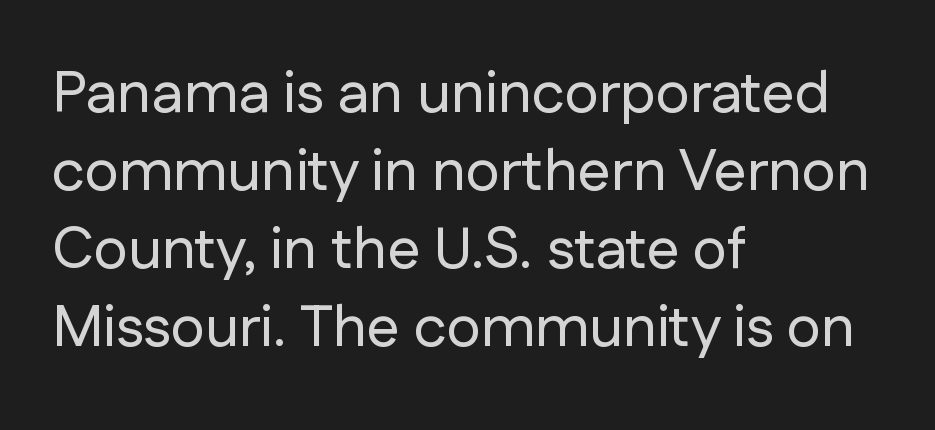
The image shows 59 px sans-serif type, upright; set left-aligned, normal line spacing (1.32x), normal letter spacing, not underlined; low stroke contrast and a medium x-height.
